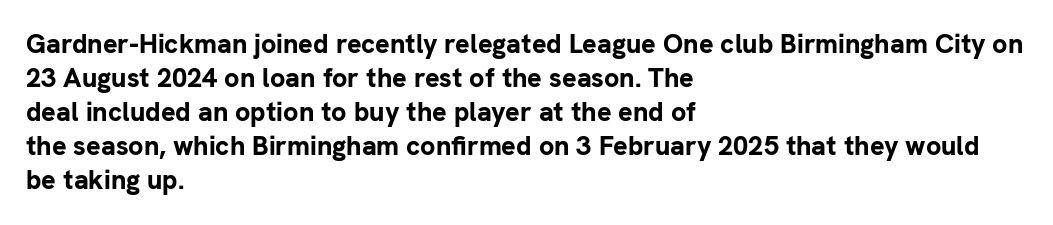
Does the weight exceed regular? Yes, all the way to bold. Short note: letters normally spaced. The space beneath each line is pristine and unruled. The typesetter chose a ragged-right arrangement here. Posture: vertical. The passage shown stacks its lines at a standard gap.
